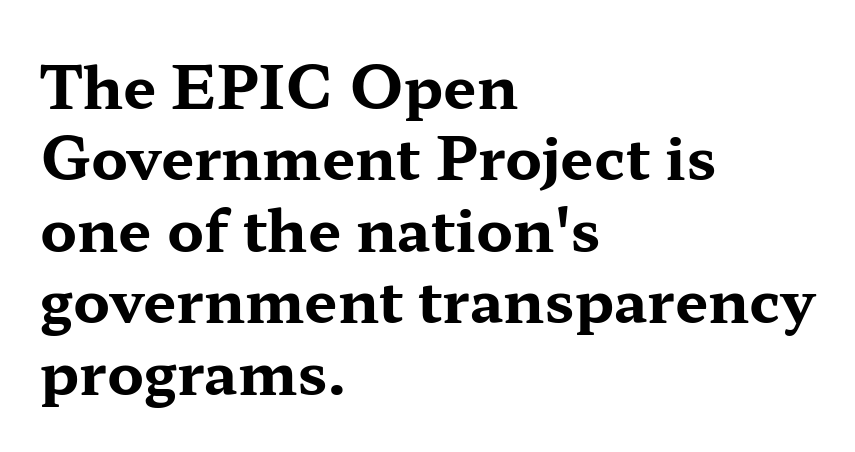
Q: Is the text bold? A: Yes.
Q: Is the text italic (slanted)? A: No, it is upright.
Q: Is the typeface a serif or a sans-serif typeface? A: Serif.
Q: Is the text underlined? A: No.
Q: How is the paragraph aligned? A: Left-aligned.
Q: Is the spacing between letters normal or unusually wide? A: Normal.
Q: Width (condensed, normal, or wide)? A: Wide.
Q: Stroke contrast? A: Medium.
Q: x-height? A: Medium.
Q: Monospaced? A: No.
